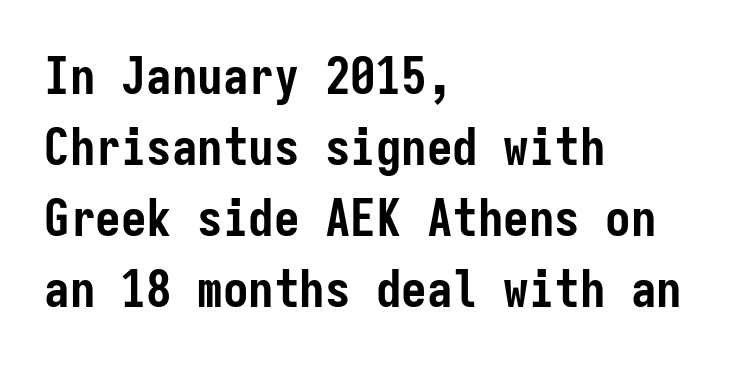
Underlining? Definitely not there. Leftover space on each line is placed entirely after the last word. The sample has been set heavy, in full bold. Fixed-width glyphs throughout — classic coding-font behaviour. In terms of leading, this rendering sits right in the middle.
